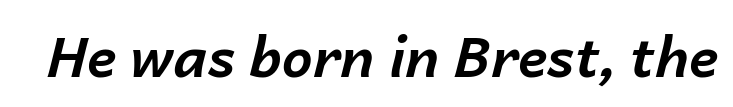
The image shows 55 px bold type, italic (leaning right); set normal letter spacing, not underlined; low stroke contrast and a medium x-height.
